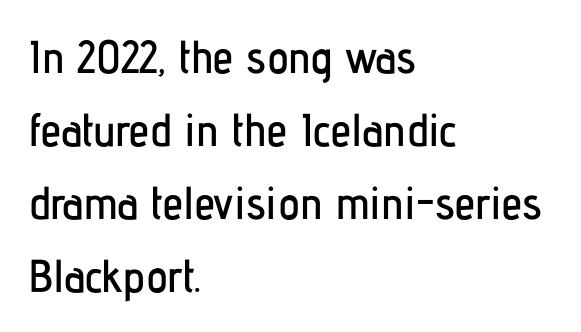
Q: Is the text italic (slanted)? A: No, it is upright.
Q: Is the typeface a serif or a sans-serif typeface? A: Sans-serif.
Q: Is the text underlined? A: No.
Q: How is the paragraph aligned? A: Left-aligned.
Q: Is the spacing between letters normal or unusually wide? A: Normal.
Q: Is the spacing between lines tight, normal or loose? A: Normal.
Q: Width (condensed, normal, or wide)? A: Condensed.
Q: Stroke contrast? A: Low.
Q: x-height? A: Medium.
Q: Monospaced? A: No.
